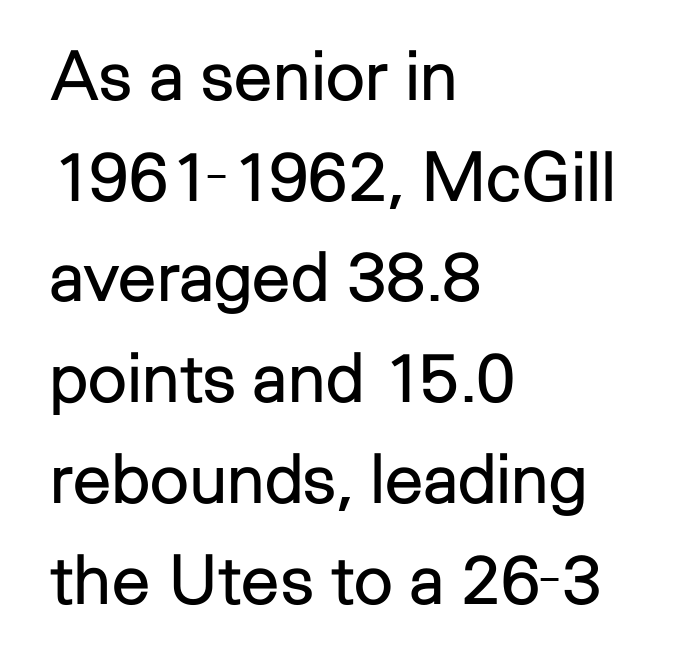
{"serif": "no", "italic": "no", "bold": "no", "weight": "regular", "width": "normal", "stroke_contrast": "low", "x_height": "medium", "monospaced": "no", "underline": "no", "align": "left", "line_spacing": "normal", "line_spacing_ratio": 1.46, "letter_spacing": "normal", "letter_spacing_em": 0.0, "glyph_px": 69}
